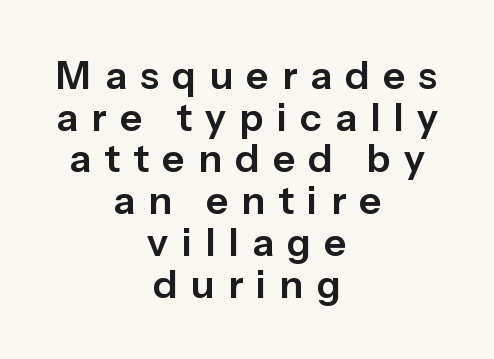
These lines are rendered in a variable-pitch font. Type style note: lacks serifs. No italicization has been applied; the sample stays upright. The whitespace from short lines is split evenly between both sides. The letters are spread apart with noticeably loose tracking.
